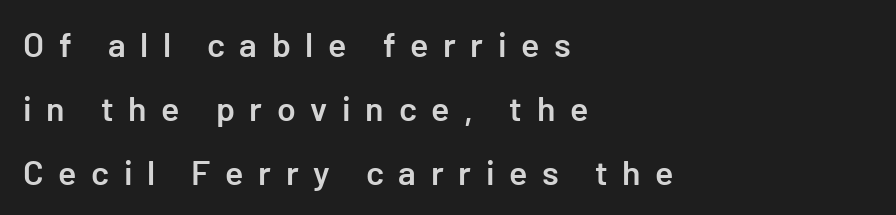
Q: Is the text bold? A: Semi-bold.
Q: Is the text italic (slanted)? A: No, it is upright.
Q: Is the typeface a serif or a sans-serif typeface? A: Sans-serif.
Q: Is the text underlined? A: No.
Q: How is the paragraph aligned? A: Left-aligned.
Q: Is the spacing between letters normal or unusually wide? A: Unusually wide.
Q: Width (condensed, normal, or wide)? A: Normal.
Q: Stroke contrast? A: Low.
Q: x-height? A: Medium.
